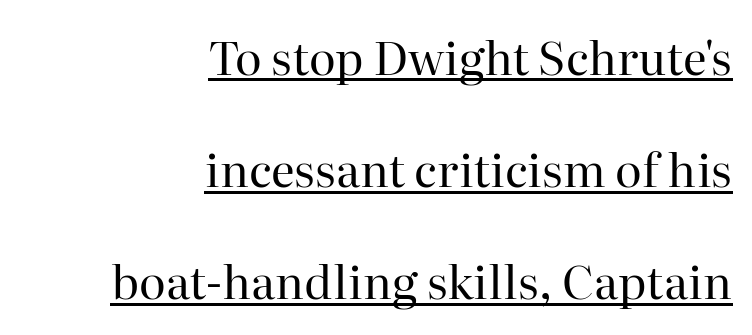
The image shows 46 px regular-weight serif type, upright; set right-aligned, loose line spacing (2.44x), normal letter spacing, underlined; high stroke contrast and a medium x-height.
